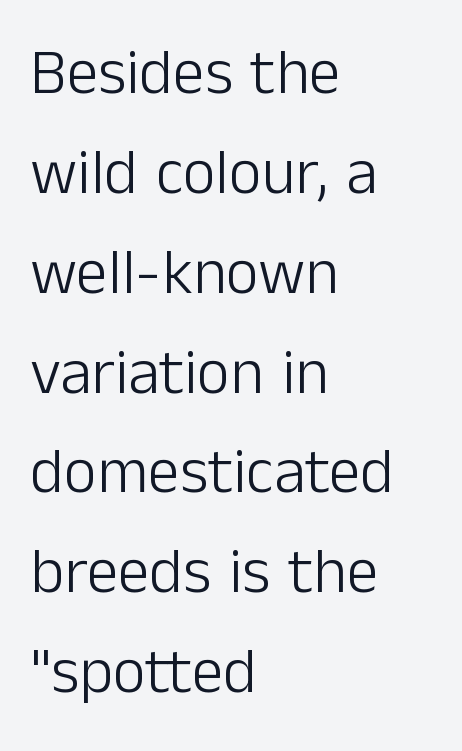
Interline gaps are of average width in this sample. These glyphs show unthickened strokes, regular width or finer. Ordinary non-slanted type is in use. The horizontal fit of the characters is conventional and even.
